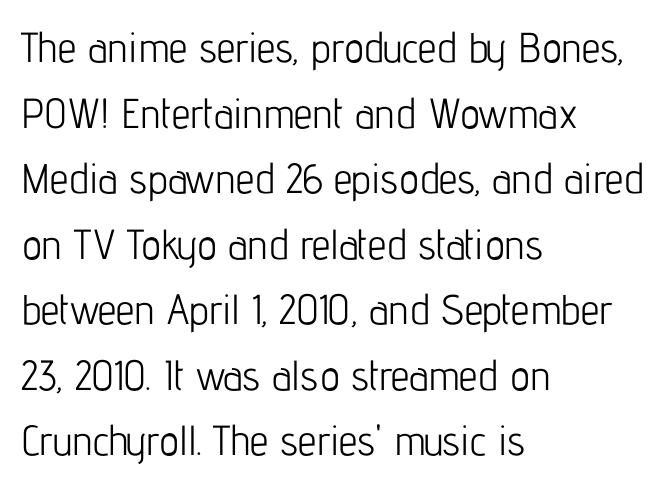
This block has exactly the height ordinary leading produces. The zone under the glyphs is completely vacant. A student would call this left alignment; a typographer would say flush left, rag right. The lettering holds an erect, upright posture throughout. Stems here are at most as thick as an everyday book face. To sum up the face: it is a sans, with no serifs.
